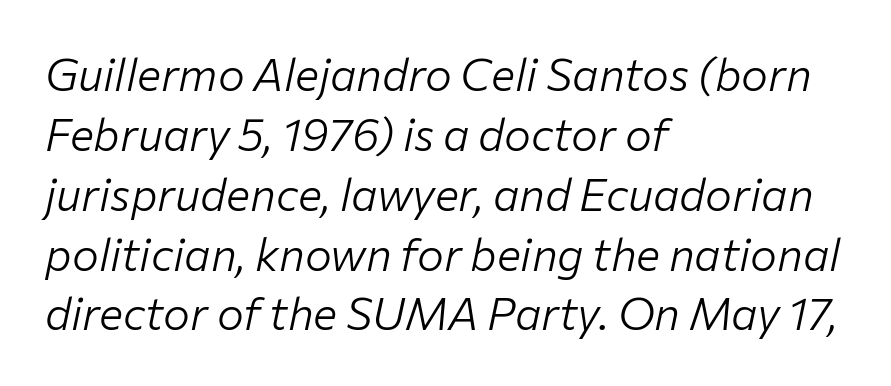
The typesetter chose a ragged-right arrangement here. Each new line begins a customary step beneath the previous one. The characters are drawn with everyday or finer stroke widths. Unmarked baselines from the first word to the last.
